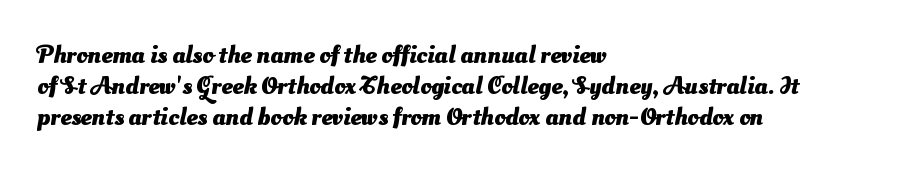
The passage shown is not underscored anywhere. Every row of glyphs begins at an identical x-position on the left. The passage shown is emphatically bold. The line texture is even and compact thanks to regular tracking.
